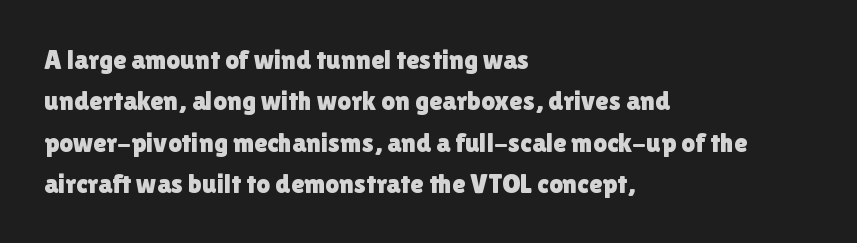
{"italic": "no", "underline": "no", "align": "left", "line_spacing": "normal", "line_spacing_ratio": 1.53, "letter_spacing": "normal", "letter_spacing_em": 0.0, "glyph_px": 27}
